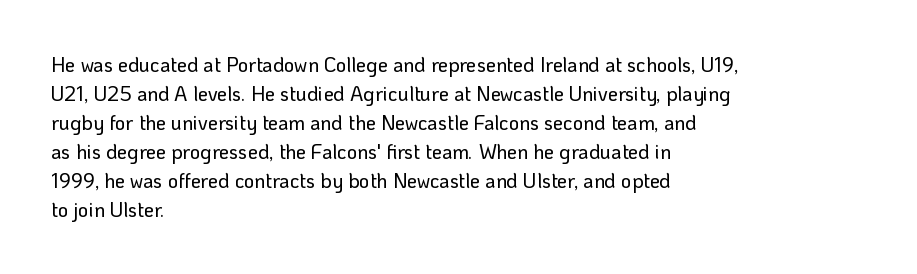
Q: Is the text italic (slanted)? A: No, it is upright.
Q: Is the text underlined? A: No.
Q: How is the paragraph aligned? A: Left-aligned.
Q: Is the spacing between letters normal or unusually wide? A: Normal.
Q: Is the spacing between lines tight, normal or loose? A: Normal.
